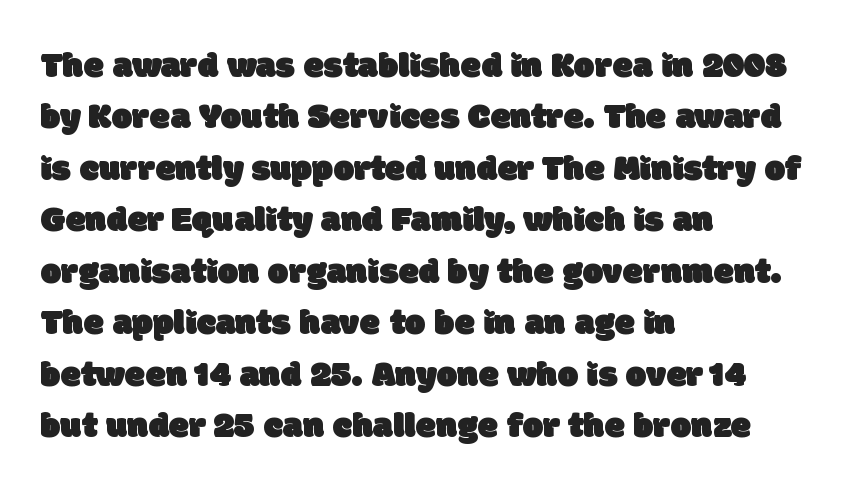
Examine the stroke ends and you'll find no serifs. The zone under the glyphs is completely vacant. The ragged edge is on the right, which tells us the setting is flush left. This sample has the flowing, uneven cadence of proportional lettering.
